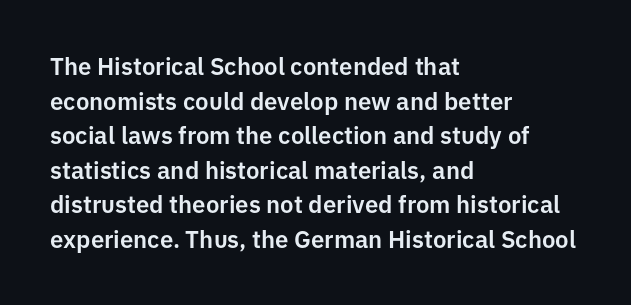
The image shows 24 px text type, upright; set left-aligned, normal line spacing (1.44x), normal letter spacing, not underlined.
